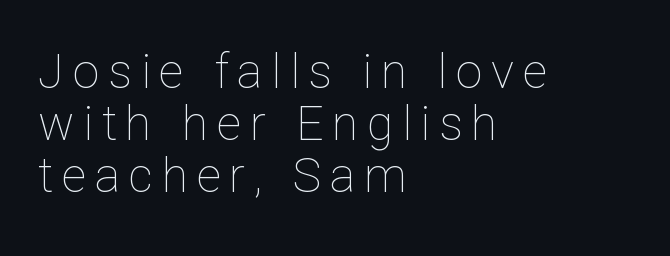
This is the regular roman posture of the typeface. A typesetter would call this leading minimal, almost set solid. These lines are rendered in a variable-pitch font. Bare-footed words on every line. This reads as an unemphasized weight, regular at the heaviest.
